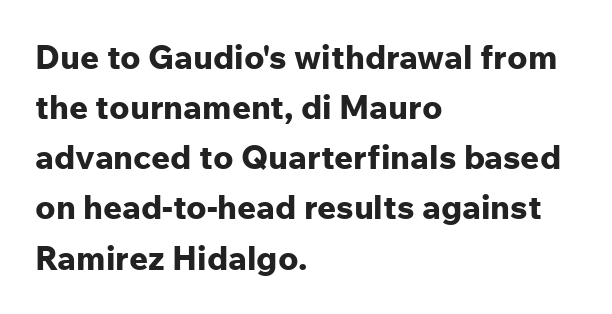
Q: Is the text bold? A: Yes.
Q: Is the text italic (slanted)? A: No, it is upright.
Q: Is the typeface a serif or a sans-serif typeface? A: Sans-serif.
Q: Is the text underlined? A: No.
Q: How is the paragraph aligned? A: Left-aligned.
Q: Is the spacing between letters normal or unusually wide? A: Normal.
Q: Is the spacing between lines tight, normal or loose? A: Normal.
Q: Width (condensed, normal, or wide)? A: Normal.
Q: Stroke contrast? A: Low.
Q: x-height? A: Medium.
Q: Monospaced? A: No.
